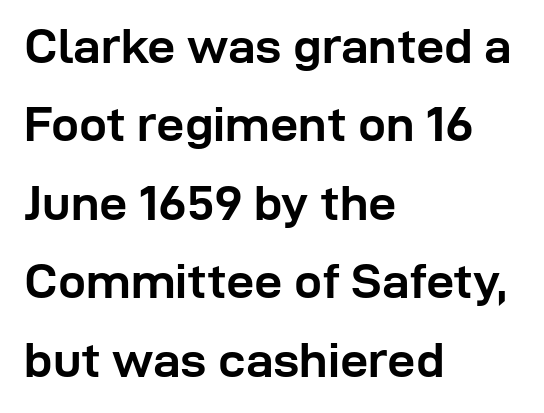
{"serif": "no", "italic": "no", "bold": "yes", "weight": "semibold", "width": "normal", "stroke_contrast": "low", "x_height": "medium", "monospaced": "no", "underline": "no", "align": "left", "line_spacing": "normal", "line_spacing_ratio": 1.57, "letter_spacing": "normal", "letter_spacing_em": 0.0, "glyph_px": 50}
